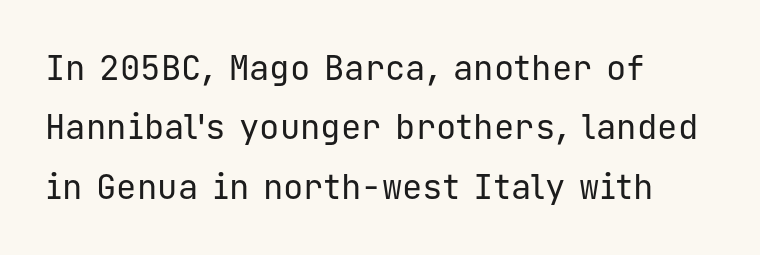
{"serif": "no", "italic": "no", "bold": "no", "weight": "regular", "width": "normal", "stroke_contrast": "low", "x_height": "medium", "monospaced": "yes", "underline": "no", "align": "left", "line_spacing_ratio": 1.75, "letter_spacing": "normal", "letter_spacing_em": 0.0, "glyph_px": 34}
